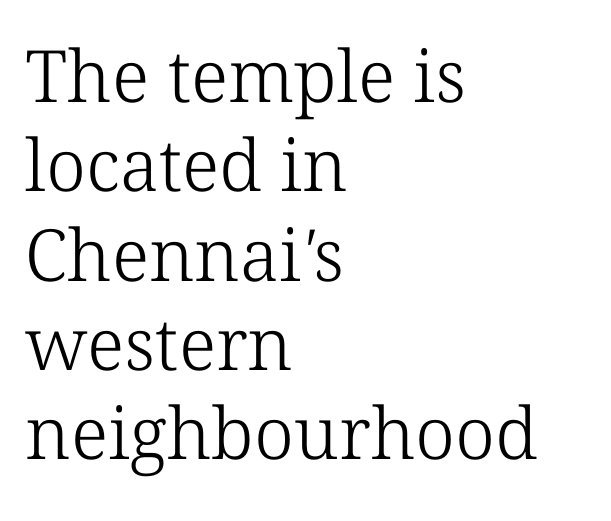
{"serif": "yes", "bold": "no", "weight": "light", "width": "normal", "stroke_contrast": "low", "x_height": "medium", "monospaced": "no", "underline": "no", "align": "left", "line_spacing_ratio": 1.24, "letter_spacing": "normal", "letter_spacing_em": 0.0, "glyph_px": 72}
